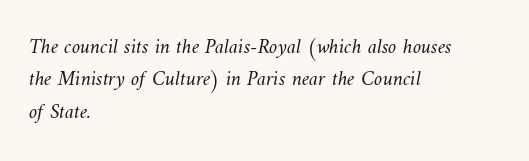
The image shows 21 px text type; set left-aligned, normal line spacing (1.54x), normal letter spacing, not underlined.
